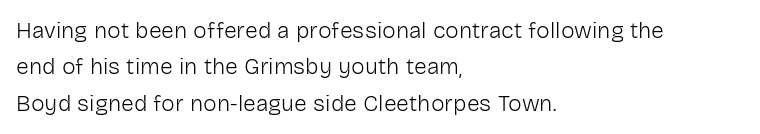
{"italic": "no", "bold": "no", "underline": "no", "align": "left", "line_spacing": "normal", "line_spacing_ratio": 1.58, "letter_spacing": "normal", "letter_spacing_em": 0.0, "glyph_px": 23}
